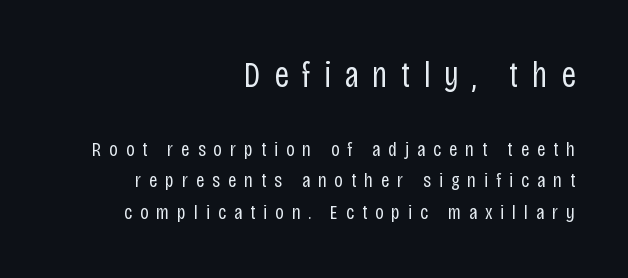
Q: Is the text bold? A: No.
Q: Is the text italic (slanted)? A: No, it is upright.
Q: Is the typeface a serif or a sans-serif typeface? A: Sans-serif.
Q: Is the text underlined? A: No.
Q: How is the paragraph aligned? A: Right-aligned.
Q: Is the spacing between letters normal or unusually wide? A: Unusually wide.
Q: Is the spacing between lines tight, normal or loose? A: Normal.
Q: Which block of text is set in a larger size, the first (top) or the second (bottom)? A: The first (top) one.
Q: Width (condensed, normal, or wide)? A: Condensed.
Q: Stroke contrast? A: Low.
Q: x-height? A: Large.
Q: Monospaced? A: No.
